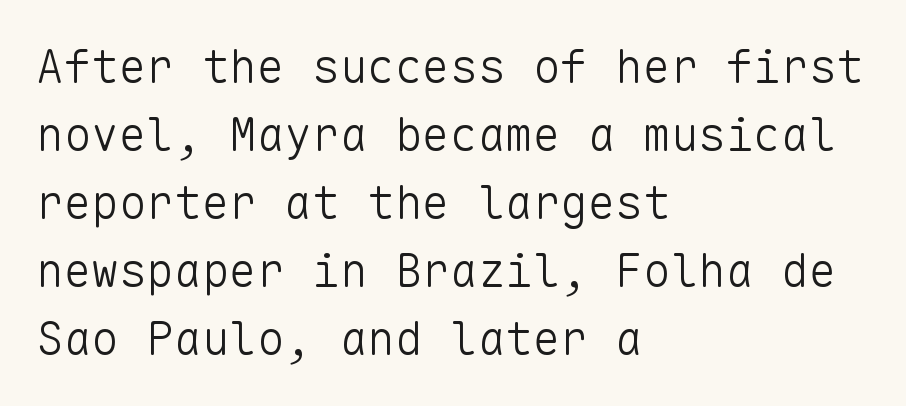
Alignment: flush left. Every character here occupies the same horizontal width, giving the sample a typewriter-like rhythm. Letters have the restrained weight of plain body copy at most. This block has exactly the height ordinary leading produces.
